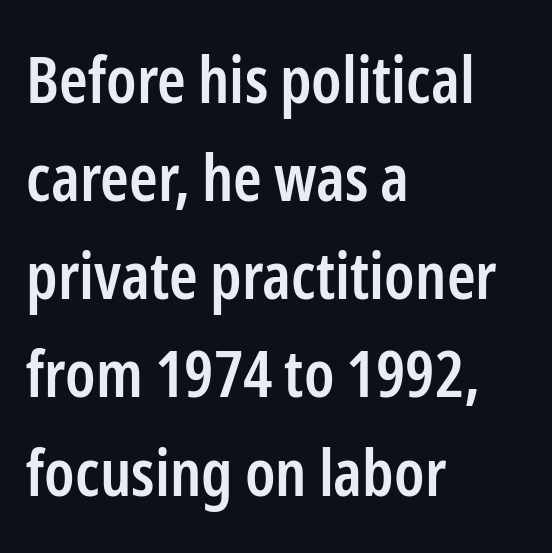
Q: Is the text bold? A: Semi-bold.
Q: Is the text italic (slanted)? A: No, it is upright.
Q: Is the typeface a serif or a sans-serif typeface? A: Sans-serif.
Q: Is the text underlined? A: No.
Q: How is the paragraph aligned? A: Left-aligned.
Q: Is the spacing between letters normal or unusually wide? A: Normal.
Q: Is the spacing between lines tight, normal or loose? A: Normal.
Q: Width (condensed, normal, or wide)? A: Condensed.
Q: Stroke contrast? A: Low.
Q: x-height? A: Medium.
Q: Monospaced? A: No.
